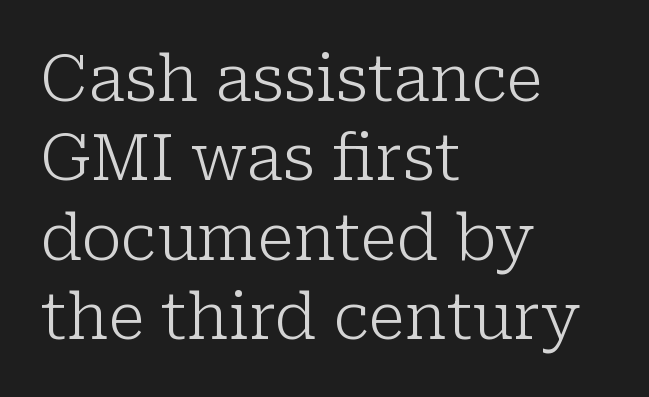
{"serif": "yes", "italic": "no", "bold": "no", "weight": "light", "width": "normal", "stroke_contrast": "low", "x_height": "medium", "monospaced": "no", "underline": "no", "align": "left", "line_spacing_ratio": 1.24, "letter_spacing": "normal", "letter_spacing_em": 0.0, "glyph_px": 64}
